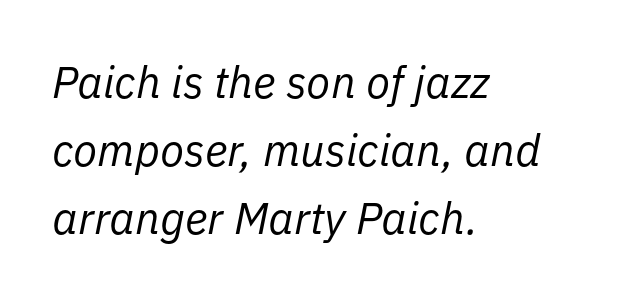
Q: Is the text bold? A: No.
Q: Is the text italic (slanted)? A: Yes, it leans right by about 11 degrees.
Q: Is the text underlined? A: No.
Q: How is the paragraph aligned? A: Left-aligned.
Q: Is the spacing between letters normal or unusually wide? A: Normal.
Q: Is the spacing between lines tight, normal or loose? A: Normal.
Q: Width (condensed, normal, or wide)? A: Normal.
Q: Stroke contrast? A: Low.
Q: x-height? A: Medium.
Q: Monospaced? A: No.
